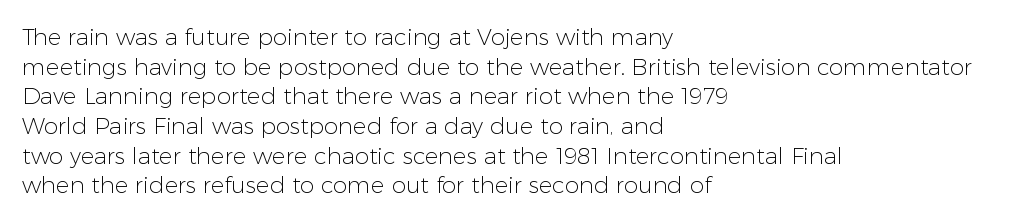
{"italic": "no", "bold": "no", "underline": "no", "align": "left", "line_spacing": "normal", "line_spacing_ratio": 1.29, "letter_spacing": "normal", "letter_spacing_em": 0.0, "glyph_px": 23}
